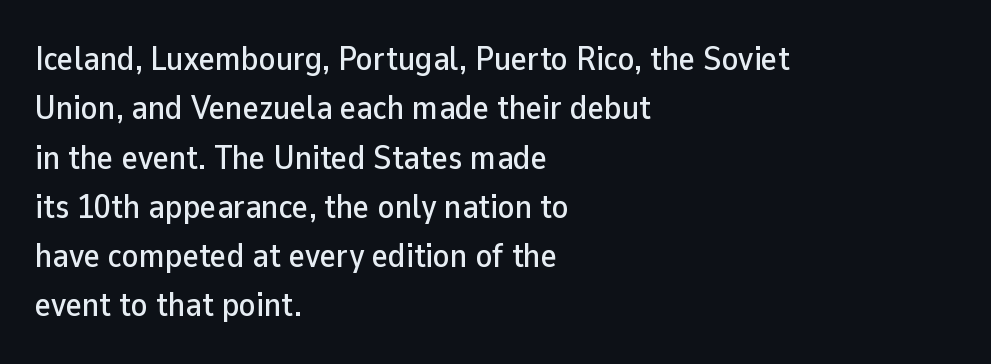
{"serif": "no", "italic": "no", "width": "normal", "stroke_contrast": "low", "x_height": "medium", "monospaced": "no", "underline": "no", "align": "left", "line_spacing": "normal", "line_spacing_ratio": 1.45, "letter_spacing": "normal", "letter_spacing_em": 0.0, "glyph_px": 34}
